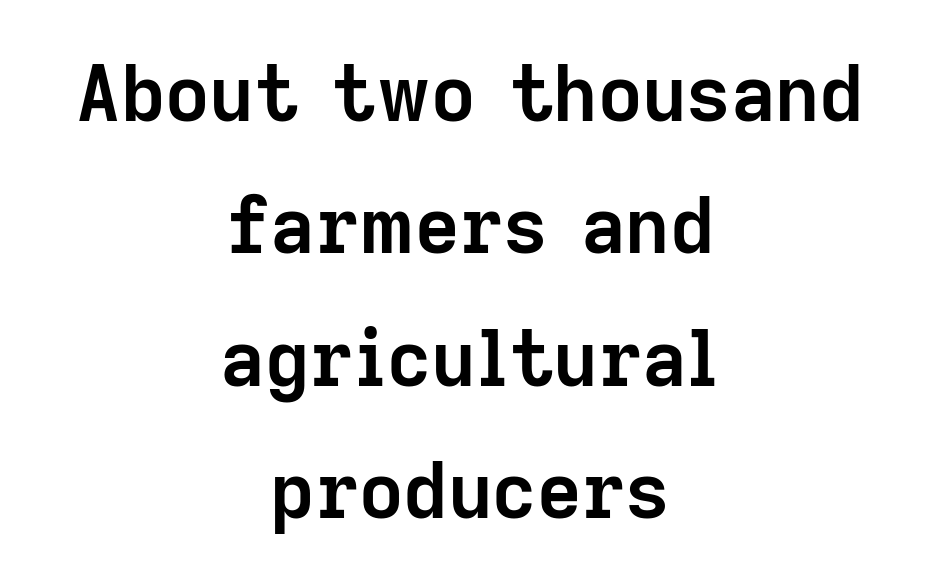
The lines are quadded center. Look at the bottom of the vertical strokes: they stop flat, with no serifs. There is no visible air inserted between adjacent glyphs. Weight: bold. Decoration check: the copy has no underline.
